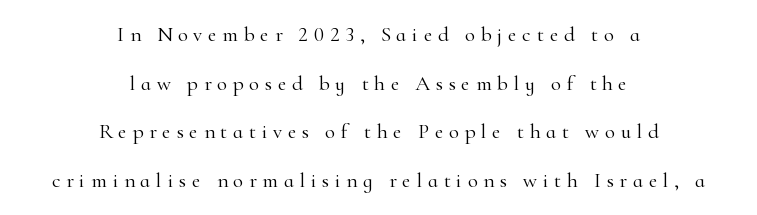
Where is the straight margin? There isn't one; the lines are centered. The foot of each line stays bare and open. A typesetter would mark this as roman, not italic. The cut favours lightness, reaching ordinary text weight at its darkest. Airy leading. The face used here is rendered with a markedly widened letterfit.
